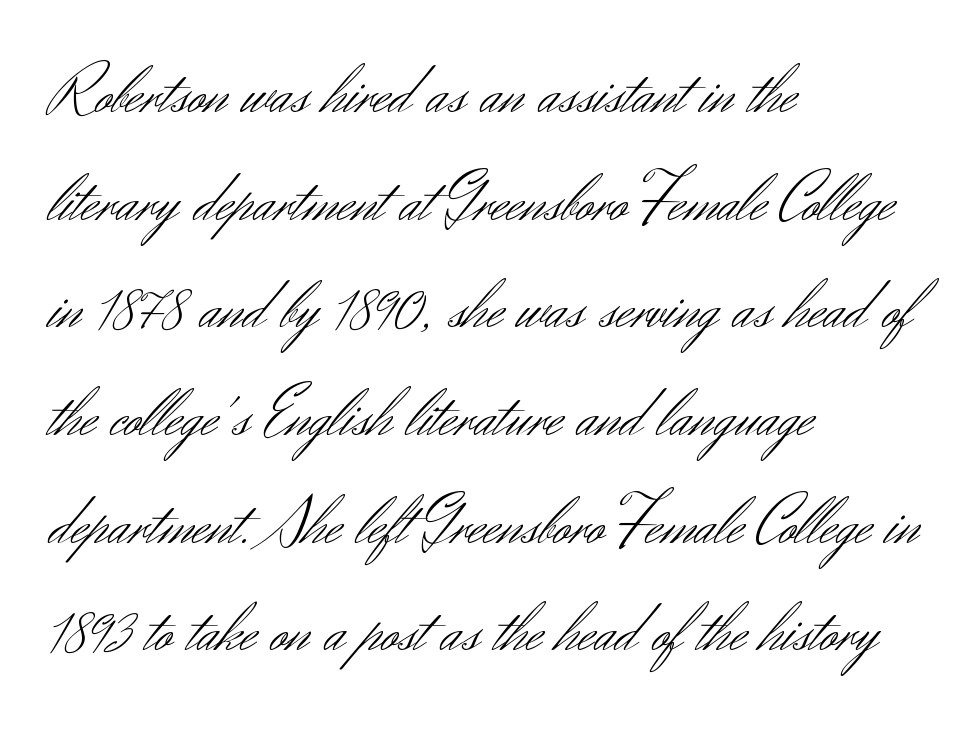
These lines are rendered in a variable-pitch font. Type style note: lacks serifs. The paragraph has a hard left edge and a soft right edge. Descender tails drop into unmarked territory. This sample keeps an unexceptional amount of space between lines. Characters follow at the spacing the type designer built in.
